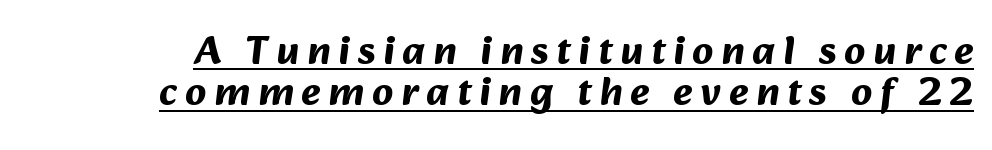
Summary of weight: heavy, a full bold. The designer went with a sans here, leaving each stem footless. Glance below the letters and you will spot a drawn line. Proportional: the letters do not fall into vertical columns.
